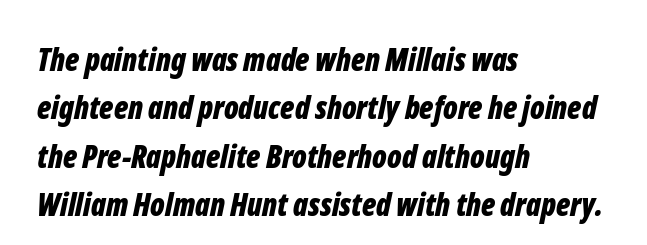
The image shows 31 px bold, condensed type, italic (leaning right); set left-aligned, normal line spacing (1.56x), normal letter spacing, not underlined; low stroke contrast and a medium x-height.
